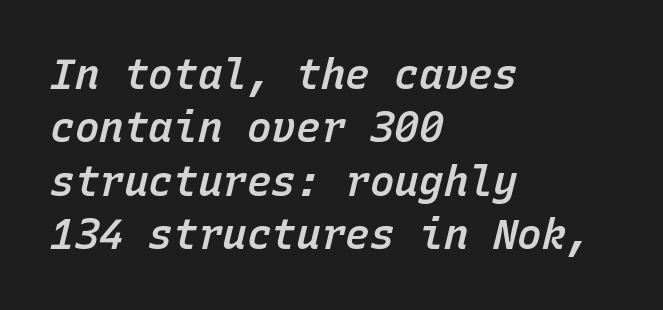
Q: Is the text bold? A: Semi-bold.
Q: Is the text italic (slanted)? A: Yes, it leans right by about 15 degrees.
Q: Is the text underlined? A: No.
Q: How is the paragraph aligned? A: Left-aligned.
Q: Is the spacing between letters normal or unusually wide? A: Normal.
Q: Is the spacing between lines tight, normal or loose? A: Normal.
Q: Width (condensed, normal, or wide)? A: Normal.
Q: Stroke contrast? A: Low.
Q: x-height? A: Medium.
Q: Monospaced? A: Yes.
